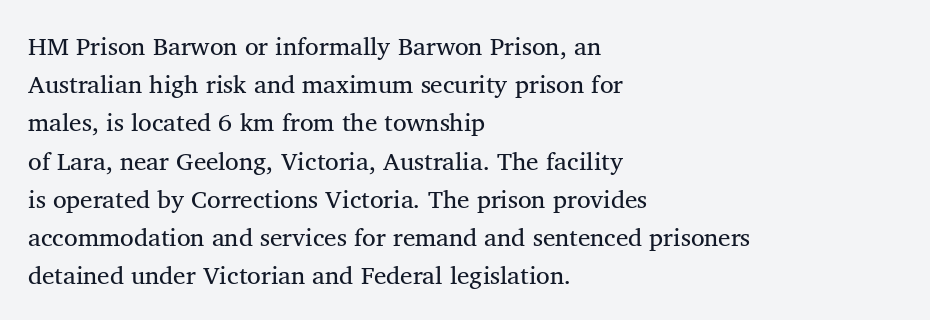
{"italic": "no", "bold": "no", "underline": "no", "align": "left", "line_spacing": "normal", "line_spacing_ratio": 1.53, "letter_spacing": "normal", "letter_spacing_em": 0.0, "glyph_px": 25}
